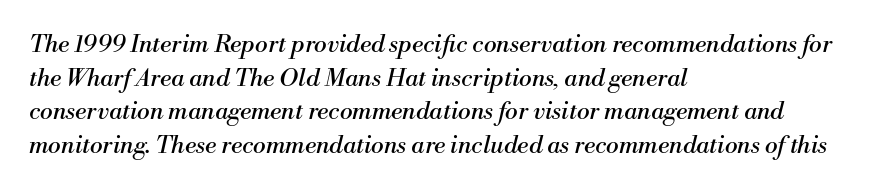
If you drew a line through each stem, it would be angled. Quick note: underline off. Stems here are at most as thick as an everyday book face. Notice how the passage keeps a crisp vertical edge on the left only. You could call the tracking neutral — neither tight nor loose.
